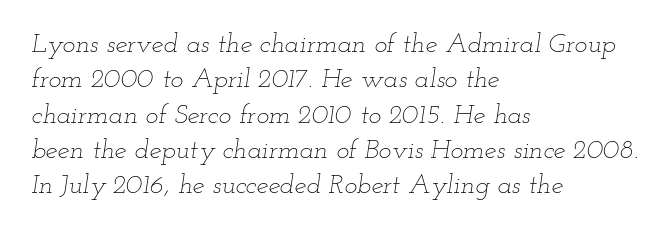
Stroke mass is kept to a normal reading level or below. Descenders hang freely into open space. Caption: standard tracking, unaltered. A typesetter would mark this as italic. Leading: standard.
